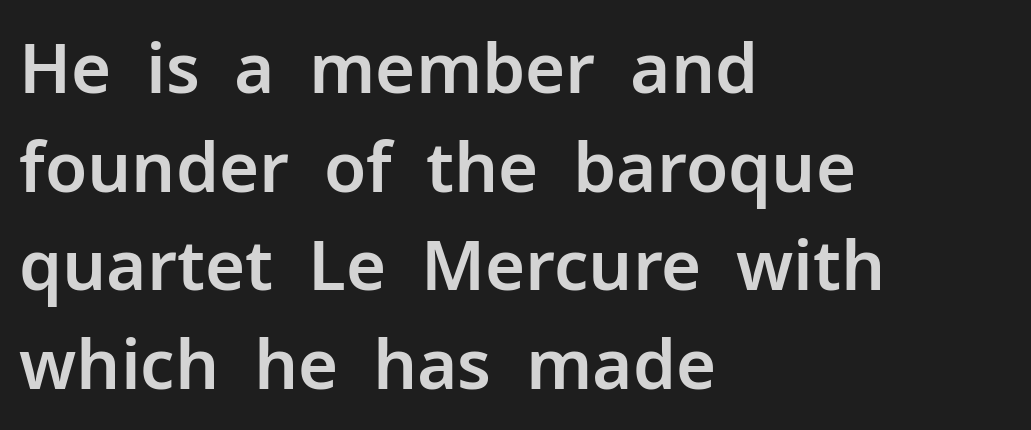
The typography opts for an upright posture over an oblique one. Line beginnings align vertically; line endings do not. Is this a fixed-width face? No — the glyphs have proportional, varying widths. Summary of vertical rhythm: regular, with standard interline spacing. Observe the ordinary spacing: letters are neighbours, not strangers.
